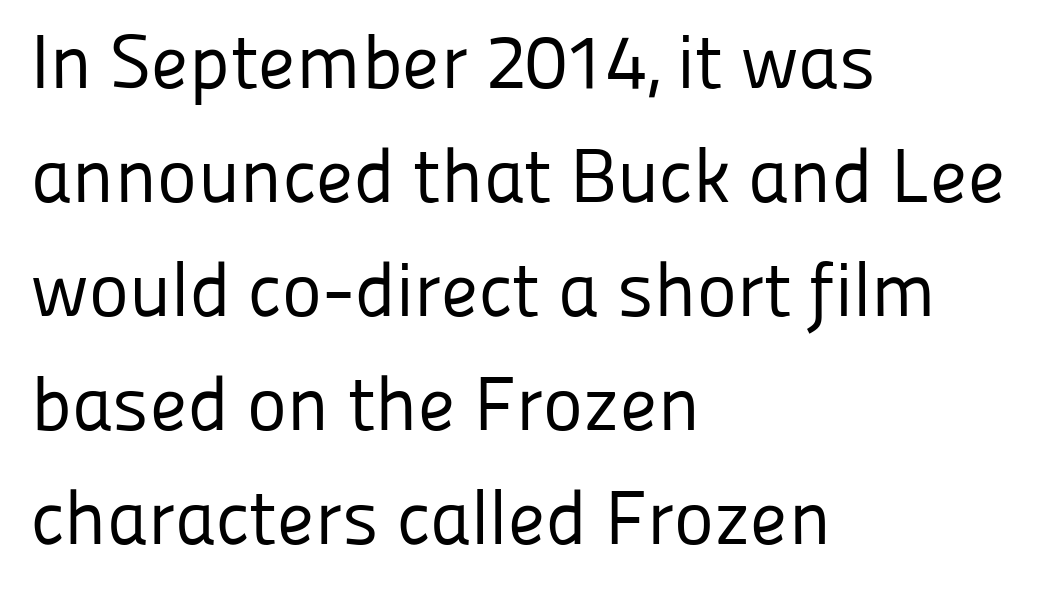
Notice how descenders clear the ascenders below comfortably — that's standard leading. The rag falls on the right side of this text block. The strokes are not fattened; the text isn't bold. The letters advance in unequal steps, a hallmark of proportional type.
